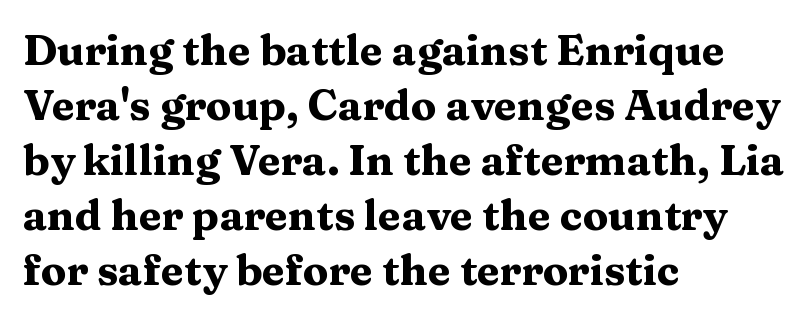
Posture: straight, roman, zero tilt. Check under the words: just untouched page. A typesetter would call this leading conventional body-copy spacing. These words are printed bold, with thick strokes throughout. Characters follow at the spacing the type designer built in.
